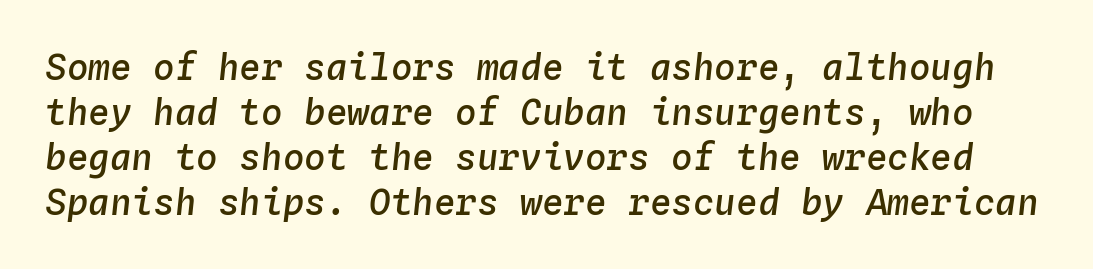
Q: Is the text bold? A: Semi-bold.
Q: Is the text italic (slanted)? A: Yes, it leans right by about 4 degrees.
Q: Is the text underlined? A: No.
Q: Is the spacing between letters normal or unusually wide? A: Normal.
Q: Is the spacing between lines tight, normal or loose? A: Normal.
Q: Width (condensed, normal, or wide)? A: Normal.
Q: Stroke contrast? A: Low.
Q: x-height? A: Medium.
Q: Monospaced? A: Yes.
